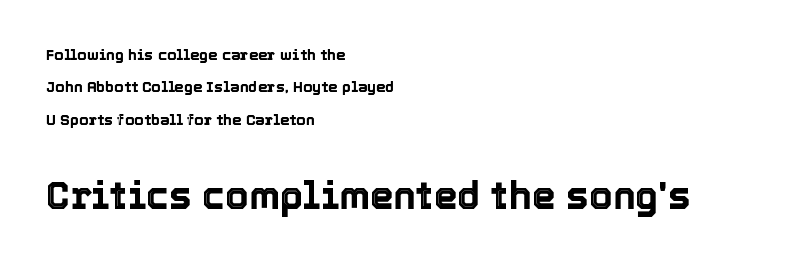
{"italic": "no", "width": "normal", "x_height": "medium", "monospaced": "no", "underline": "no", "align": "left", "line_spacing": "loose", "line_spacing_ratio": 2.16, "letter_spacing": "normal", "letter_spacing_em": 0.0, "larger_block": "second", "size_ratio": 2.53, "glyph_px": 38}
